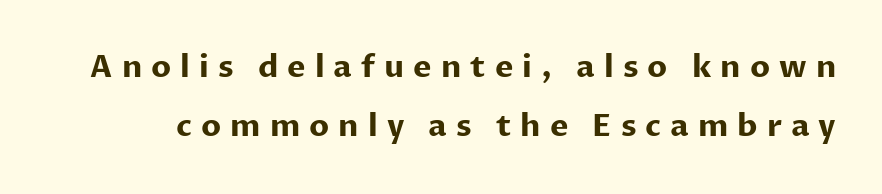
{"serif": "no", "italic": "no", "bold": "yes", "weight": "bold", "width": "normal", "stroke_contrast": "low", "x_height": "medium", "monospaced": "no", "underline": "no", "line_spacing": "loose", "line_spacing_ratio": 1.9, "letter_spacing": "wide", "letter_spacing_em": 0.29, "glyph_px": 31}
